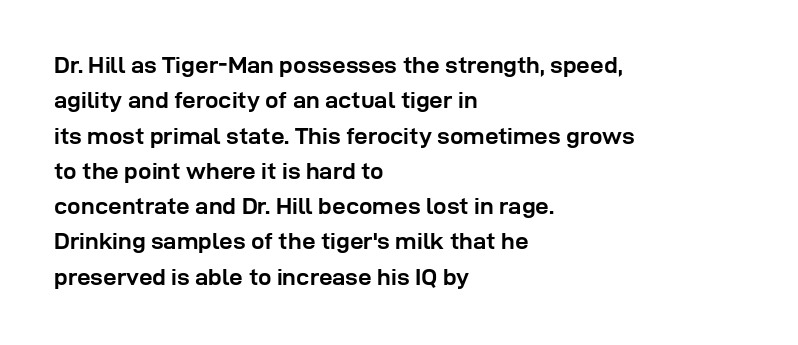
The baseline area is clear. Rendered with straight, roman letterforms. The face used here has the dense, thick strokes of a bold. One-word summary of the alignment: left.
